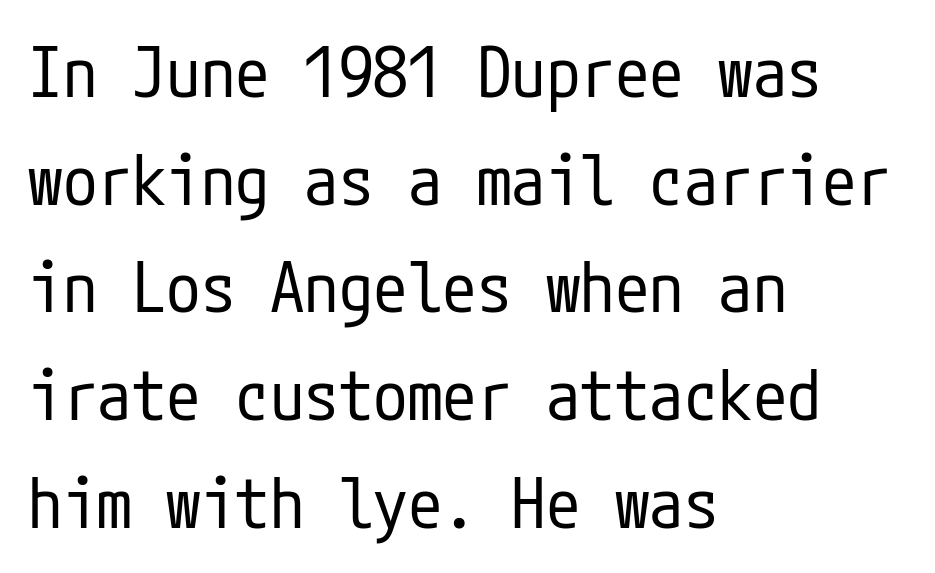
{"serif": "no", "italic": "no", "bold": "no", "weight": "regular", "width": "condensed", "stroke_contrast": "low", "x_height": "medium", "underline": "no", "align": "left", "line_spacing": "normal", "line_spacing_ratio": 1.56, "letter_spacing": "normal", "letter_spacing_em": 0.0, "glyph_px": 69}
